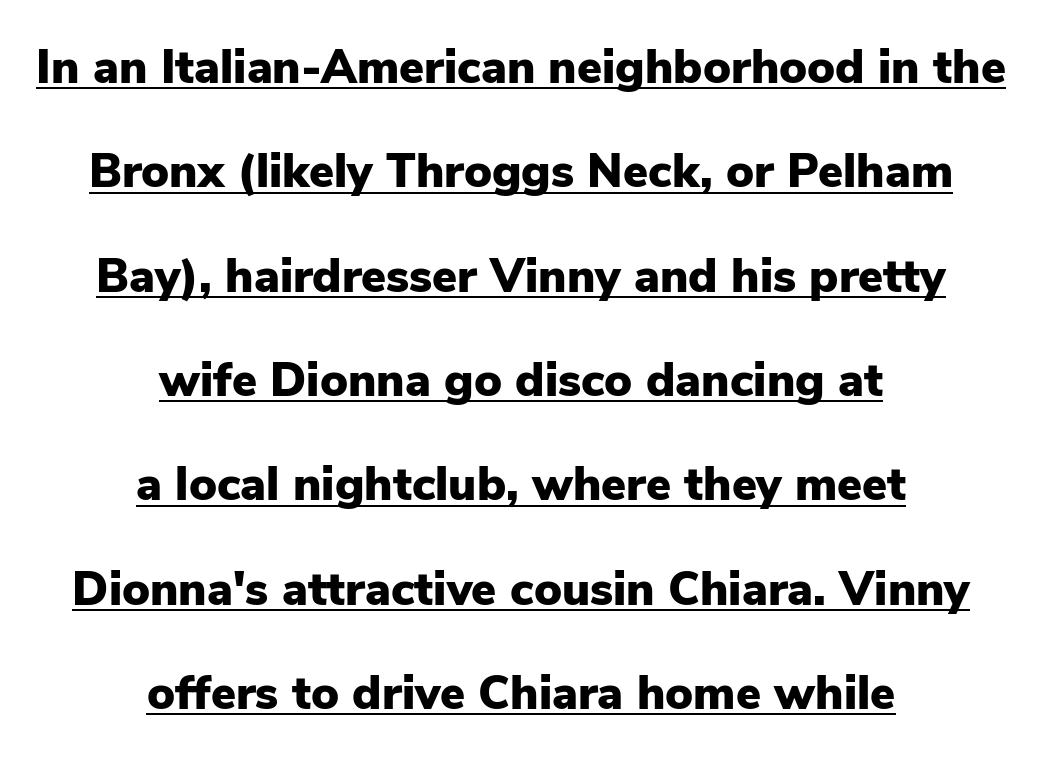
{"serif": "no", "italic": "no", "bold": "yes", "weight": "heavy", "width": "normal", "stroke_contrast": "low", "x_height": "medium", "monospaced": "no", "underline": "yes", "align": "center", "line_spacing": "loose", "line_spacing_ratio": 2.22, "letter_spacing": "normal", "letter_spacing_em": 0.0, "glyph_px": 47}
